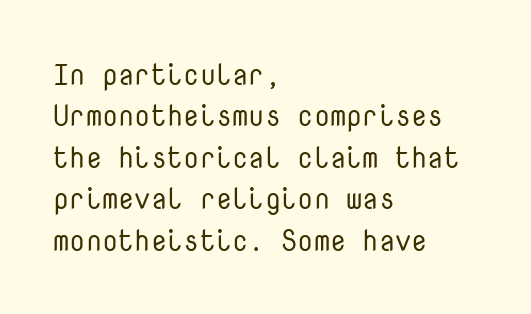
{"serif": "no", "italic": "no", "bold": "no", "weight": "regular", "width": "normal", "stroke_contrast": "low", "x_height": "medium", "monospaced": "yes", "underline": "no", "align": "left", "line_spacing": "normal", "line_spacing_ratio": 1.43, "letter_spacing": "normal", "letter_spacing_em": 0.0, "glyph_px": 29}
